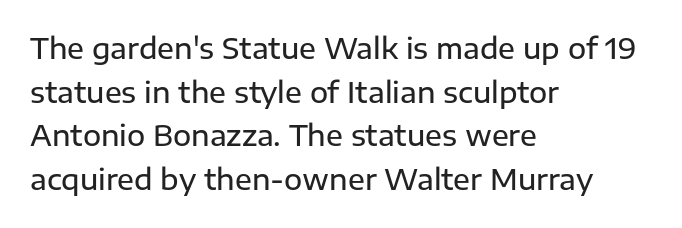
The image shows 28 px semibold sans-serif type, upright; set left-aligned, normal line spacing (1.56x), normal letter spacing, not underlined; low stroke contrast and a medium x-height.
